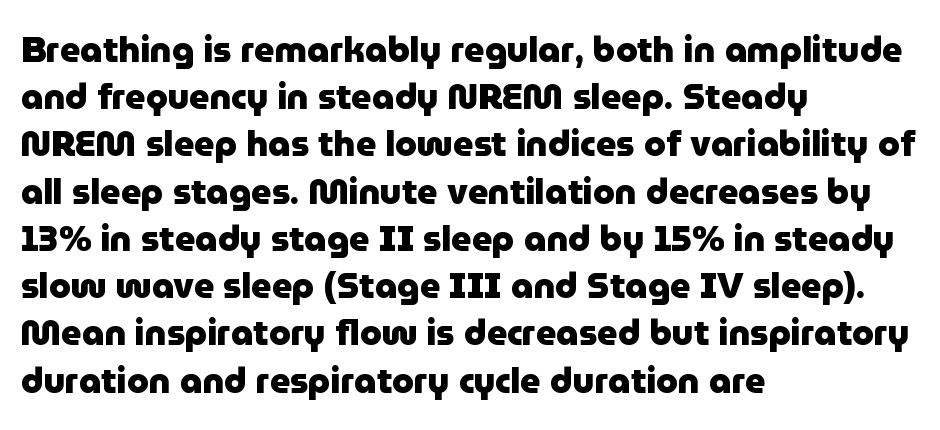
{"serif": "no", "italic": "no", "bold": "yes", "weight": "heavy", "width": "normal", "stroke_contrast": "low", "x_height": "medium", "monospaced": "no", "underline": "no", "align": "left", "line_spacing": "normal", "line_spacing_ratio": 1.35, "letter_spacing": "normal", "letter_spacing_em": 0.0, "glyph_px": 35}
